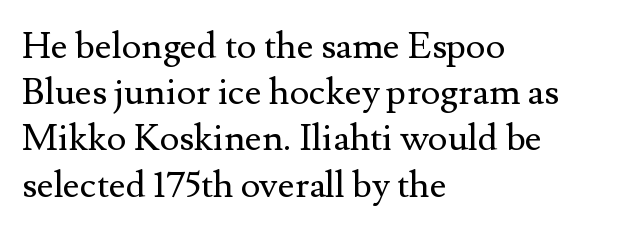
Left-aligned paragraph, ragged on the right. You can tell from the footed stems that serif type was used. Type without underlining. Proportional: the letters do not fall into vertical columns. Compared with typical body copy, the letter spacing here is the same. The type sits square on the baseline with zero lean.
